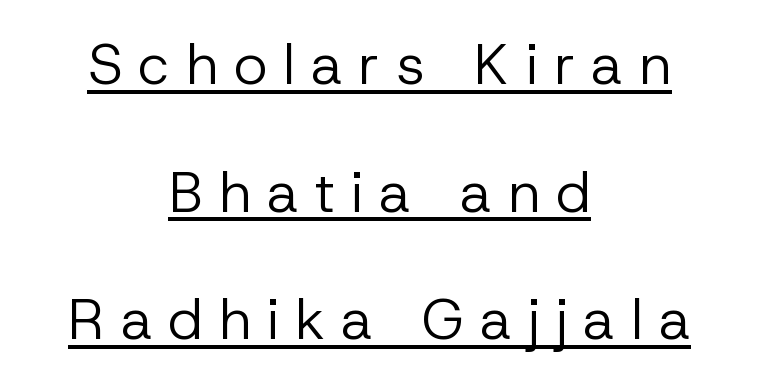
The image shows 57 px regular-weight sans-serif type, upright; set centered, loose line spacing (2.24x), unusually wide letter spacing (+0.28 em), underlined; low stroke contrast and a medium x-height.
